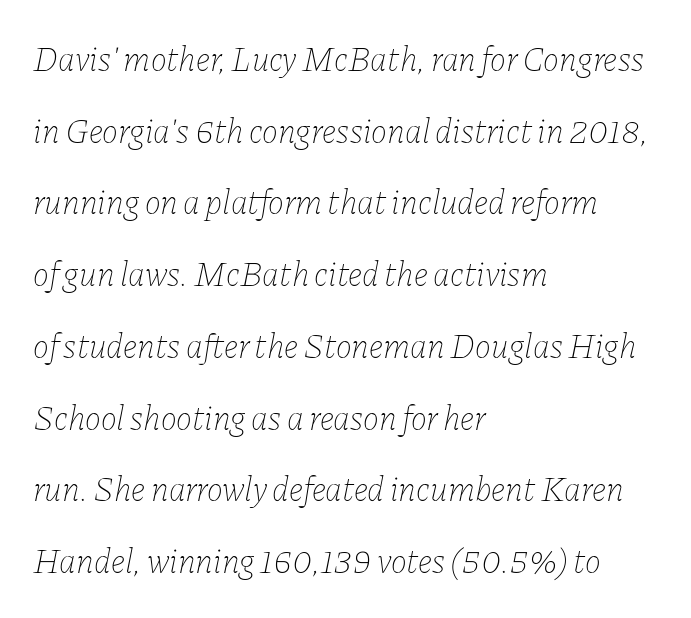
{"italic": "yes", "lean": "right", "slant_degrees": 11, "bold": "no", "weight": "thin", "width": "normal", "stroke_contrast": "low", "x_height": "medium", "monospaced": "no", "underline": "no", "align": "left", "line_spacing": "loose", "line_spacing_ratio": 2.11, "letter_spacing": "normal", "letter_spacing_em": 0.0, "glyph_px": 34}
